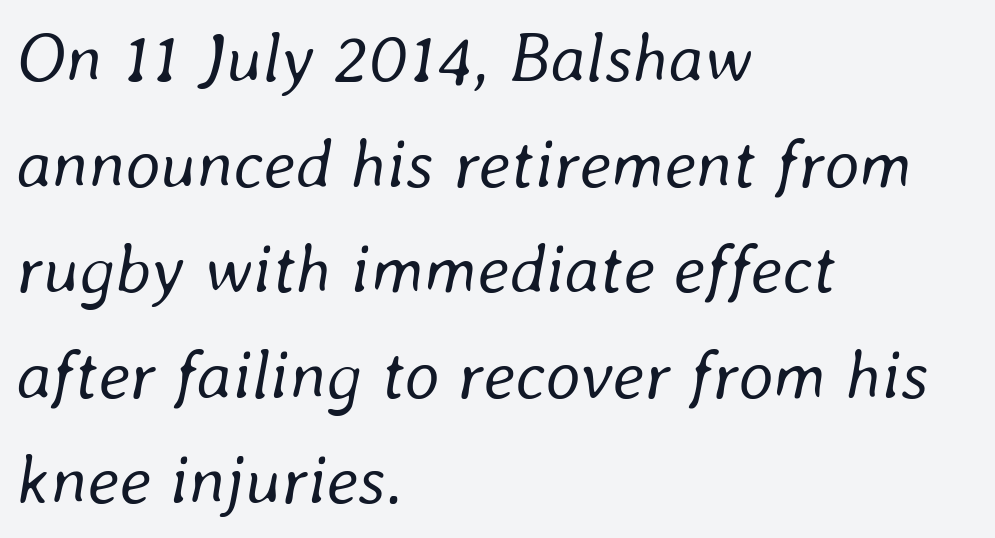
Q: Is the text bold? A: No.
Q: Is the text italic (slanted)? A: Yes, it leans right by about 8 degrees.
Q: Is the text underlined? A: No.
Q: How is the paragraph aligned? A: Left-aligned.
Q: Is the spacing between letters normal or unusually wide? A: Normal.
Q: Is the spacing between lines tight, normal or loose? A: Normal.
Q: Width (condensed, normal, or wide)? A: Normal.
Q: Stroke contrast? A: Low.
Q: x-height? A: Medium.
Q: Monospaced? A: No.
